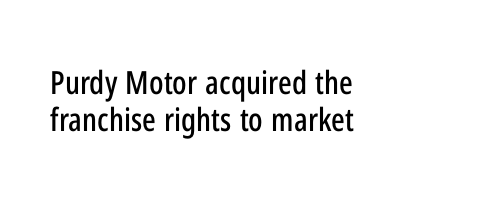
{"serif": "no", "italic": "no", "width": "condensed", "stroke_contrast": "low", "x_height": "medium", "monospaced": "no", "underline": "no", "align": "left", "line_spacing_ratio": 1.17, "letter_spacing": "normal", "letter_spacing_em": 0.0, "glyph_px": 32}
